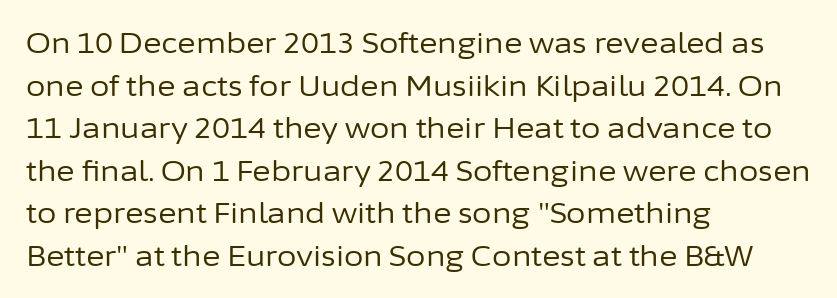
{"serif": "no", "italic": "no", "bold": "no", "weight": "regular", "width": "normal", "stroke_contrast": "low", "x_height": "medium", "monospaced": "no", "underline": "no", "align": "left", "line_spacing": "normal", "line_spacing_ratio": 1.52, "letter_spacing": "normal", "letter_spacing_em": 0.0, "glyph_px": 28}
